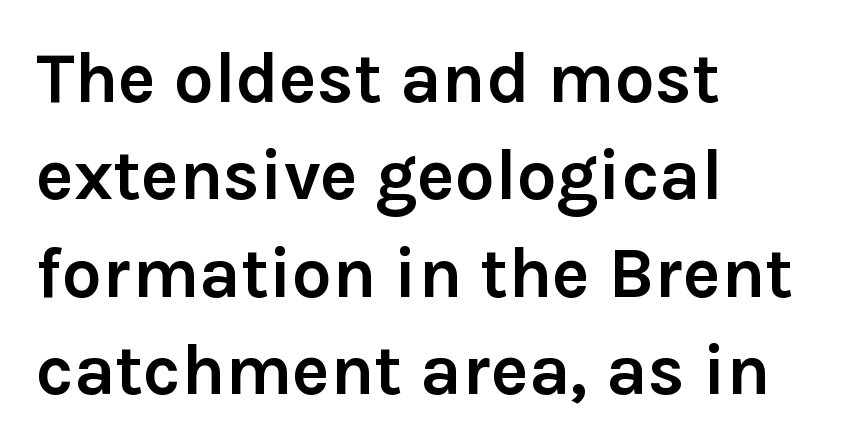
{"serif": "no", "italic": "no", "bold": "yes", "weight": "semibold", "width": "normal", "stroke_contrast": "low", "x_height": "medium", "monospaced": "no", "underline": "no", "align": "left", "line_spacing": "normal", "line_spacing_ratio": 1.37, "letter_spacing": "normal", "letter_spacing_em": 0.0, "glyph_px": 71}
